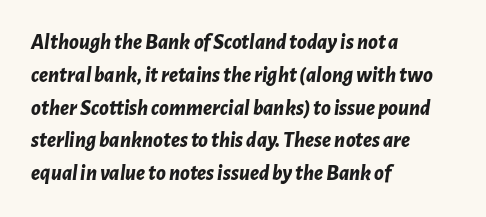
Q: Is the text bold? A: Yes.
Q: Is the text italic (slanted)? A: Yes, it leans right by about 7 degrees.
Q: Is the text underlined? A: No.
Q: How is the paragraph aligned? A: Left-aligned.
Q: Is the spacing between letters normal or unusually wide? A: Normal.
Q: Is the spacing between lines tight, normal or loose? A: Normal.
